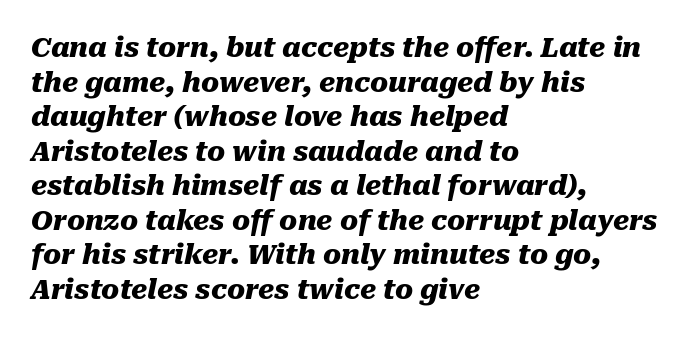
Q: Is the text bold? A: Yes.
Q: Is the text italic (slanted)? A: Yes, it leans right by about 10 degrees.
Q: Is the text underlined? A: No.
Q: How is the paragraph aligned? A: Left-aligned.
Q: Is the spacing between letters normal or unusually wide? A: Normal.
Q: Is the spacing between lines tight, normal or loose? A: Normal.
